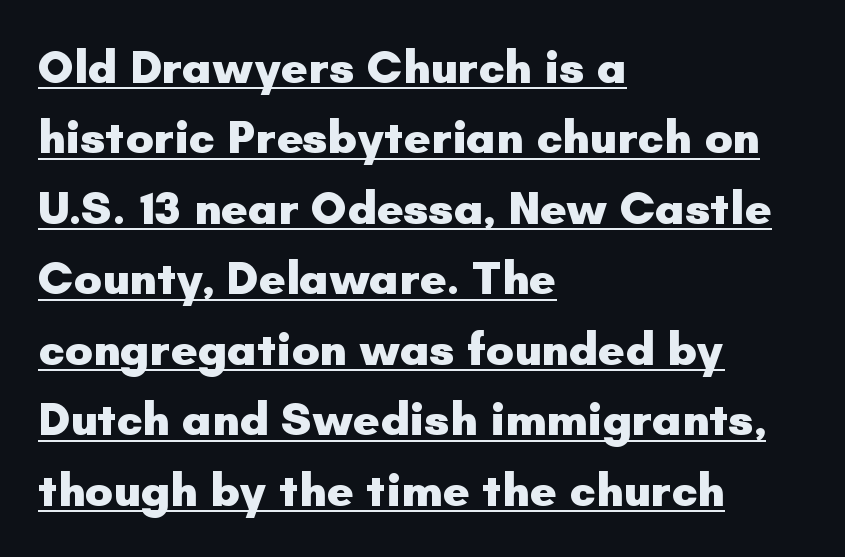
{"serif": "no", "italic": "no", "bold": "yes", "weight": "heavy", "width": "normal", "stroke_contrast": "low", "x_height": "small", "monospaced": "no", "underline": "yes", "align": "left", "line_spacing": "normal", "line_spacing_ratio": 1.5, "letter_spacing": "normal", "letter_spacing_em": 0.0, "glyph_px": 47}
